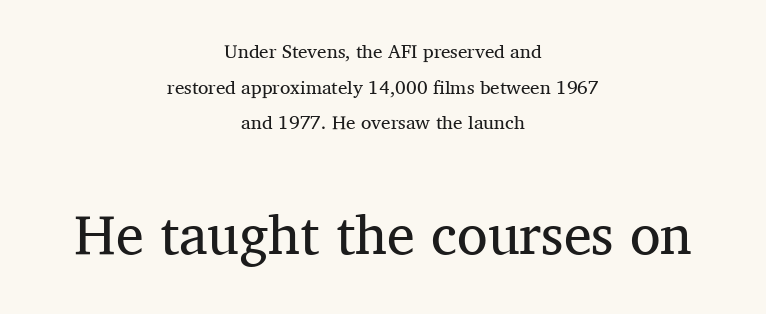
Q: Is the text bold? A: No.
Q: Is the text italic (slanted)? A: No, it is upright.
Q: Is the typeface a serif or a sans-serif typeface? A: Serif.
Q: Is the text underlined? A: No.
Q: How is the paragraph aligned? A: Centered.
Q: Is the spacing between letters normal or unusually wide? A: Normal.
Q: Which block of text is set in a larger size, the first (top) or the second (bottom)? A: The second (bottom) one.
Q: Width (condensed, normal, or wide)? A: Normal.
Q: Stroke contrast? A: Medium.
Q: x-height? A: Medium.
Q: Monospaced? A: No.
